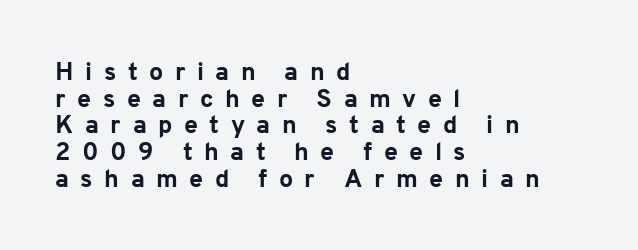
Q: Is the text bold? A: Yes.
Q: Is the text italic (slanted)? A: No, it is upright.
Q: Is the text underlined? A: No.
Q: How is the paragraph aligned? A: Left-aligned.
Q: Is the spacing between letters normal or unusually wide? A: Unusually wide.
Q: Is the spacing between lines tight, normal or loose? A: Tight.
